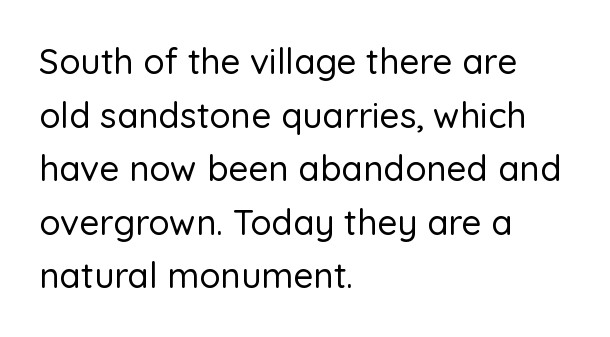
Descenders are the only things crossing below the line. Where is the straight margin? On the left. Does the type have serifs? No, each stem ends abruptly. Each word holds together tightly as a unit, with standard inter-letter gaps.
